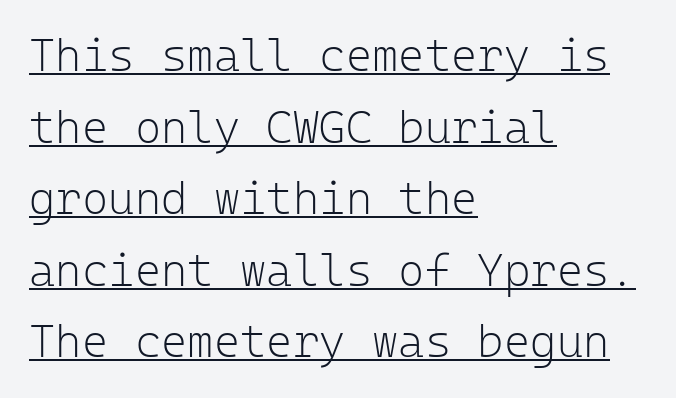
{"serif": "no", "italic": "no", "bold": "no", "weight": "light", "width": "normal", "stroke_contrast": "low", "x_height": "medium", "monospaced": "yes", "underline": "yes", "align": "left", "line_spacing": "normal", "line_spacing_ratio": 1.59, "letter_spacing": "normal", "letter_spacing_em": 0.0, "glyph_px": 45}
